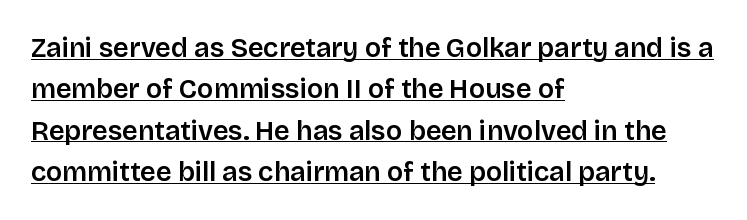
The image shows 27 px text type, upright; set left-aligned, normal line spacing (1.53x), normal letter spacing, underlined.
